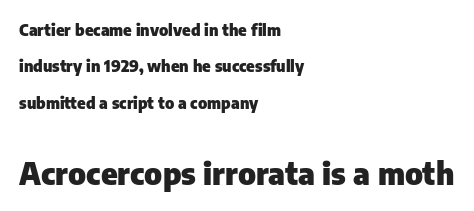
{"serif": "no", "italic": "no", "bold": "yes", "weight": "heavy", "width": "normal", "stroke_contrast": "low", "x_height": "medium", "monospaced": "no", "underline": "no", "align": "left", "line_spacing": "loose", "line_spacing_ratio": 2.27, "letter_spacing": "normal", "letter_spacing_em": 0.0, "larger_block": "second", "size_ratio": 1.94, "glyph_px": 31}
